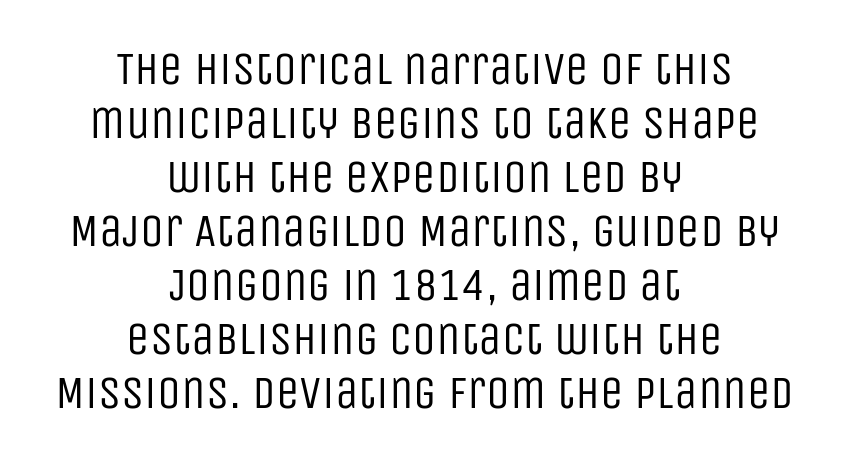
{"serif": "no", "italic": "no", "bold": "no", "weight": "regular", "width": "condensed", "stroke_contrast": "low", "x_height": "large", "monospaced": "no", "underline": "no", "align": "center", "line_spacing": "tight", "line_spacing_ratio": 1.15, "letter_spacing": "normal", "letter_spacing_em": 0.0, "glyph_px": 47}
